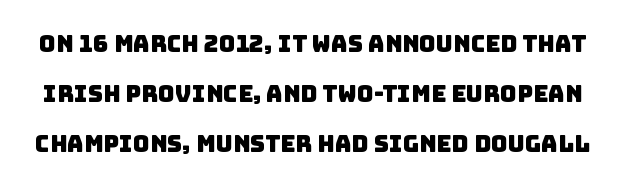
Line spacing here is loose. Letter spacing: default. Each row of text sits above clean, open space.
